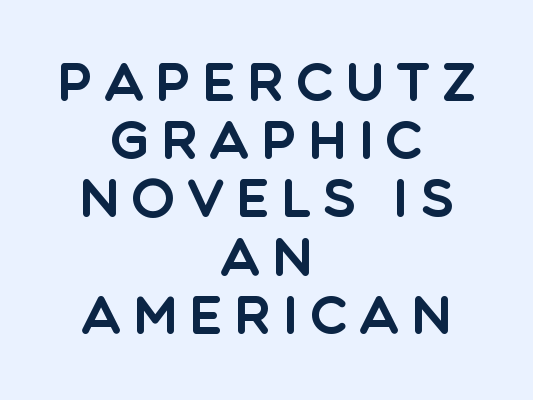
Q: Is the text italic (slanted)? A: No, it is upright.
Q: Is the typeface a serif or a sans-serif typeface? A: Sans-serif.
Q: Is the text underlined? A: No.
Q: How is the paragraph aligned? A: Centered.
Q: Is the spacing between letters normal or unusually wide? A: Unusually wide.
Q: Is the spacing between lines tight, normal or loose? A: Tight.
Q: Width (condensed, normal, or wide)? A: Normal.
Q: x-height? A: Large.
Q: Monospaced? A: No.
